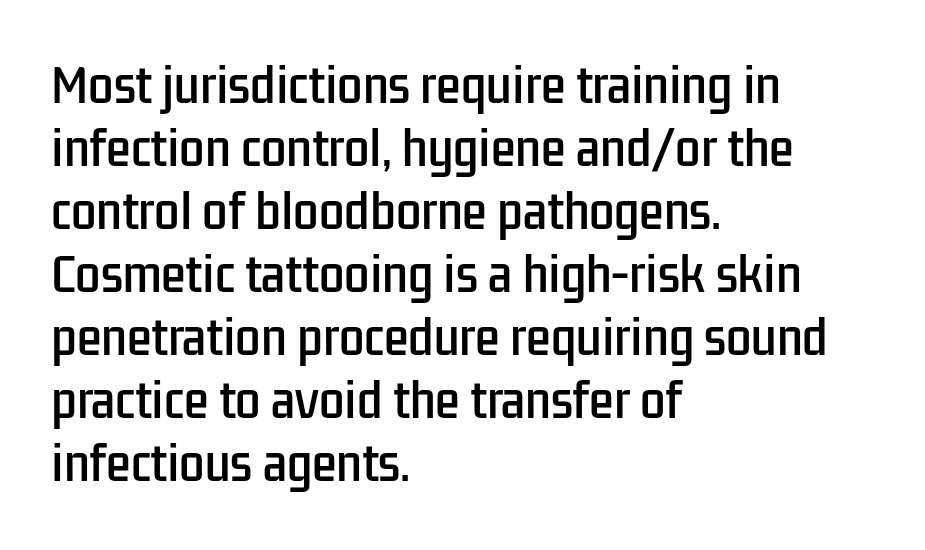
{"serif": "no", "italic": "no", "width": "condensed", "stroke_contrast": "low", "x_height": "medium", "monospaced": "no", "underline": "no", "align": "left", "line_spacing": "normal", "line_spacing_ratio": 1.4, "letter_spacing": "normal", "letter_spacing_em": 0.0, "glyph_px": 45}
